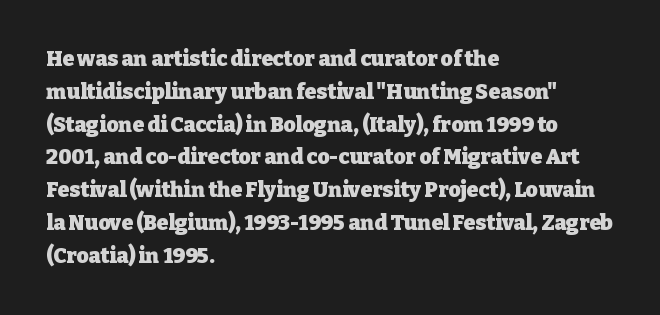
{"italic": "no", "bold": "yes", "underline": "no", "align": "left", "line_spacing": "normal", "line_spacing_ratio": 1.56, "letter_spacing": "normal", "letter_spacing_em": 0.0, "glyph_px": 21}
